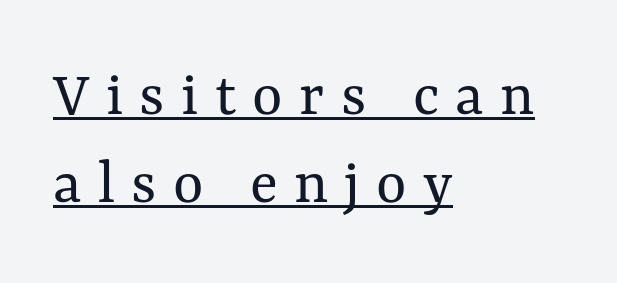
Q: Is the text bold? A: No.
Q: Is the text italic (slanted)? A: No, it is upright.
Q: Is the text underlined? A: Yes.
Q: How is the paragraph aligned? A: Left-aligned.
Q: Is the spacing between letters normal or unusually wide? A: Unusually wide.
Q: Is the spacing between lines tight, normal or loose? A: Normal.
Q: Width (condensed, normal, or wide)? A: Normal.
Q: Stroke contrast? A: Medium.
Q: x-height? A: Medium.
Q: Monospaced? A: No.
